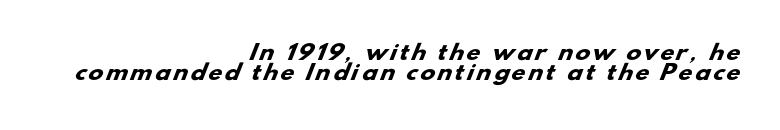
{"bold": "yes", "underline": "no", "align": "right", "line_spacing": "tight", "line_spacing_ratio": 1.02, "glyph_px": 20}
